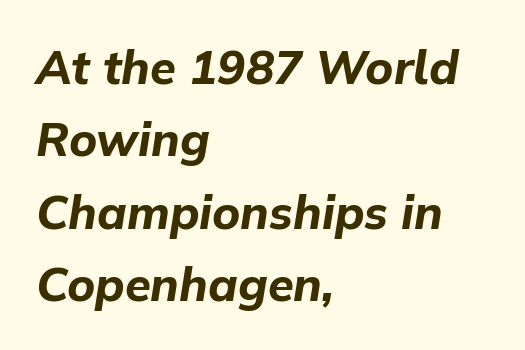
The line-height multiplier appears to be the usual default. A dark, heavy texture on the line: the type is bold. Decoration check: the copy has no underline. A typesetter would call this zero additional tracking.
